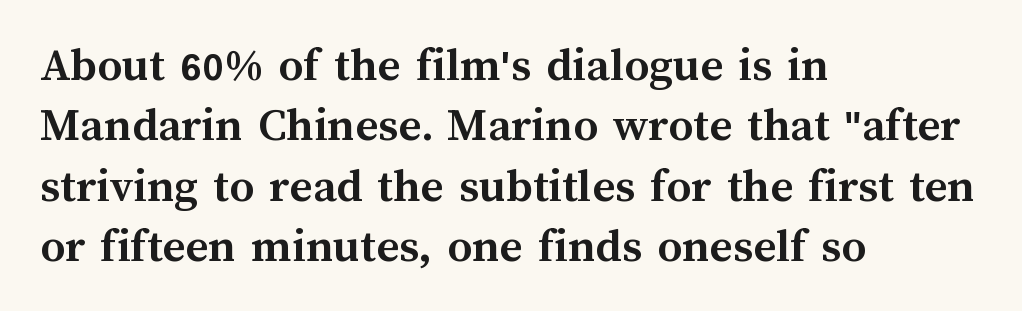
The image shows 49 px semibold type, upright; set left-aligned, line spacing 1.23x, normal letter spacing, not underlined; medium stroke contrast and a medium x-height.
